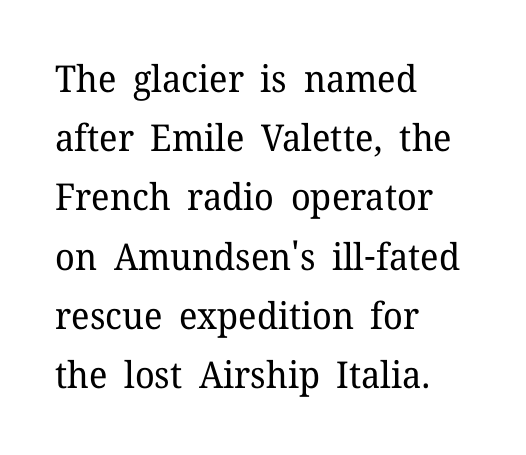
Q: Is the text bold? A: No.
Q: Is the text italic (slanted)? A: No, it is upright.
Q: Is the typeface a serif or a sans-serif typeface? A: Serif.
Q: Is the text underlined? A: No.
Q: How is the paragraph aligned? A: Left-aligned.
Q: Is the spacing between letters normal or unusually wide? A: Normal.
Q: Is the spacing between lines tight, normal or loose? A: Normal.
Q: Width (condensed, normal, or wide)? A: Normal.
Q: Stroke contrast? A: Low.
Q: x-height? A: Medium.
Q: Monospaced? A: No.
